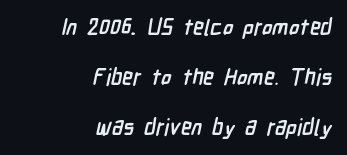
{"bold": "yes", "underline": "no", "align": "right", "line_spacing": "loose", "line_spacing_ratio": 2.27, "letter_spacing": "normal", "letter_spacing_em": 0.0, "glyph_px": 22}
